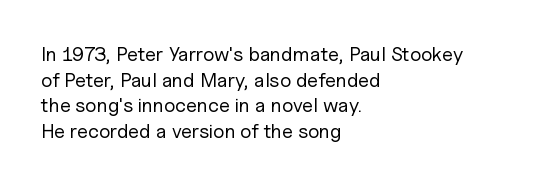
The image shows 20 px text type, upright; set left-aligned, normal line spacing (1.28x), normal letter spacing, not underlined.
